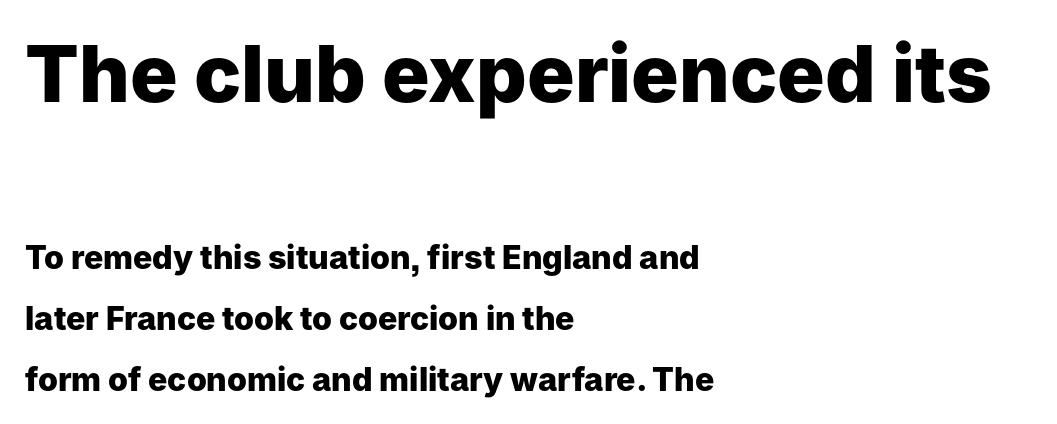
Nothing unusual about the tracking: characters are spaced as the font intends. Lines of text with bare space underneath. Is the lower block the larger one? No — the upper block carries the bigger type. Rendered with straight, roman letterforms. Pretty heavy lettering here — definitely bold.
